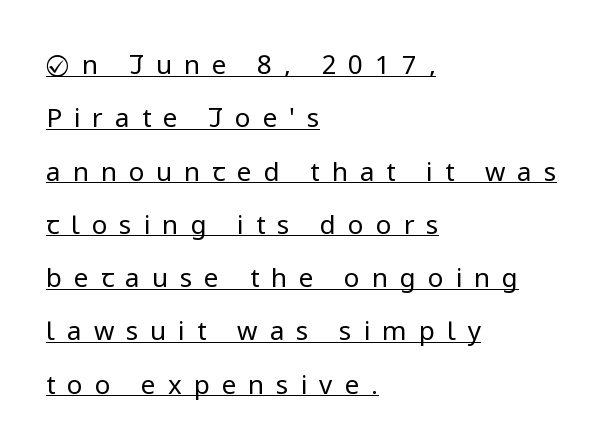
Summary of weight: not heavy and not bold. This block would shrink considerably if given ordinary leading; it's expanded now. Every stem runs plumb, perpendicular to the baseline. This rendering widens character spacing well past its baseline value. The sample's only ornament is a line tracing under the words.
